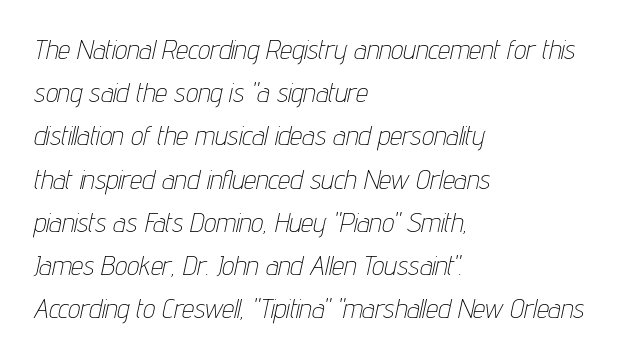
{"italic": "yes", "lean": "right", "slant_degrees": 12, "bold": "no", "underline": "no", "align": "left", "line_spacing": "normal", "line_spacing_ratio": 1.6, "letter_spacing": "normal", "letter_spacing_em": 0.0, "glyph_px": 27}
